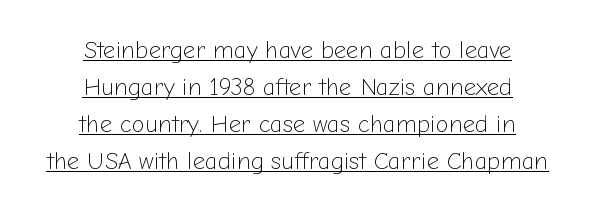
The cut favours lightness, reaching ordinary text weight at its darkest. The specimen includes a rule beneath the text block's lines. Honestly, the letter spacing is just normal — you wouldn't notice it. Regular leading. The type sits square on the baseline with zero lean. Layout note: lines centered.
